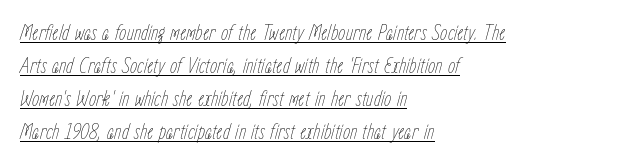
Q: Is the text bold? A: No.
Q: Is the text italic (slanted)? A: Yes, it leans right by about 15 degrees.
Q: Is the text underlined? A: Yes.
Q: How is the paragraph aligned? A: Left-aligned.
Q: Is the spacing between letters normal or unusually wide? A: Normal.
Q: Is the spacing between lines tight, normal or loose? A: Normal.
